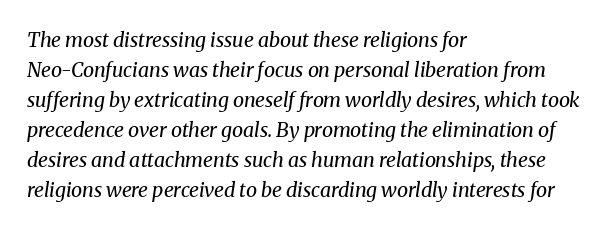
Think standard paragraph weight, or any step lighter than that. Underlining? Definitely not there. A typesetter would mark this as italic. Regarding leading, the lines here are spaced in the standard way.
